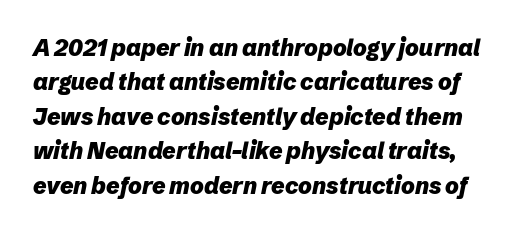
Posture: slanted. Does extra space separate the letters? No, they use regular spacing. A dark, heavy texture on the line: the type is bold. A clean baseline with only descenders dipping below it. Summary of vertical rhythm: regular, with standard interline spacing.
